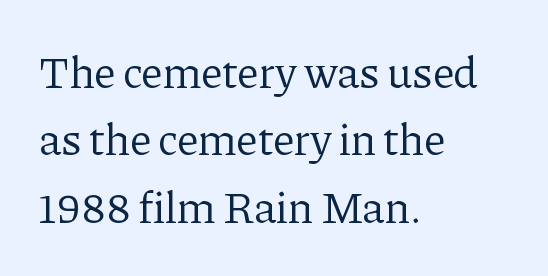
The image shows 44 px regular-weight serif type, upright; set left-aligned, normal line spacing (1.53x), normal letter spacing, not underlined; low stroke contrast and a medium x-height.
